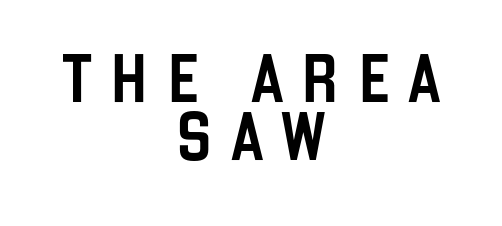
Q: Is the text italic (slanted)? A: No, it is upright.
Q: Is the typeface a serif or a sans-serif typeface? A: Sans-serif.
Q: Is the text underlined? A: No.
Q: How is the paragraph aligned? A: Centered.
Q: Is the spacing between letters normal or unusually wide? A: Unusually wide.
Q: Width (condensed, normal, or wide)? A: Condensed.
Q: Stroke contrast? A: Low.
Q: x-height? A: Large.
Q: Monospaced? A: No.
